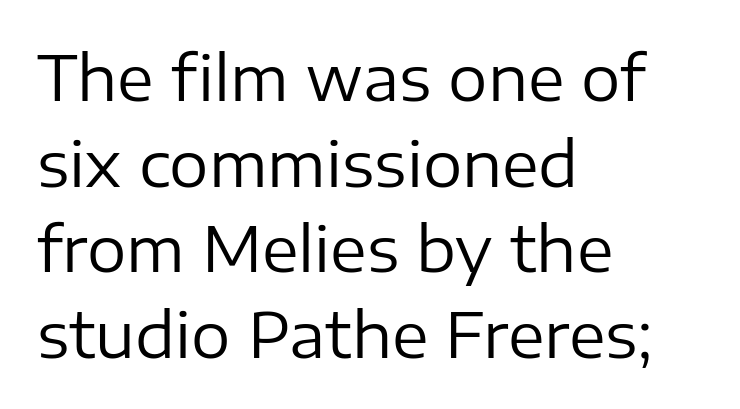
The image shows 62 px regular-weight sans-serif type, upright; set left-aligned, normal line spacing (1.38x), normal letter spacing, not underlined; low stroke contrast and a medium x-height.
